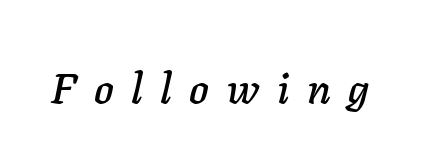
The image shows 42 px text type, italic (leaning right); set unusually wide letter spacing (+0.42 em), not underlined; low stroke contrast and a medium x-height.
